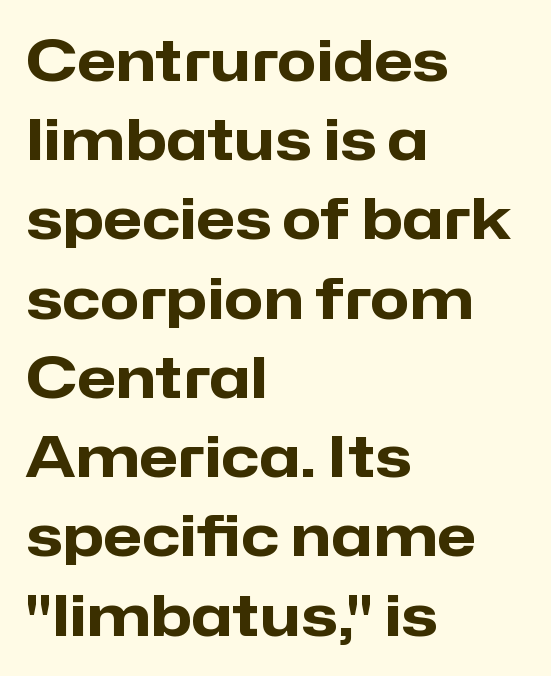
{"serif": "no", "italic": "no", "bold": "yes", "weight": "heavy", "width": "normal", "stroke_contrast": "low", "x_height": "medium", "monospaced": "no", "underline": "no", "align": "left", "line_spacing": "normal", "line_spacing_ratio": 1.39, "letter_spacing": "normal", "letter_spacing_em": 0.0, "glyph_px": 57}
